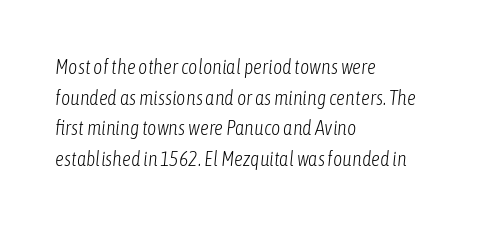
Q: Is the text bold? A: No.
Q: Is the text italic (slanted)? A: Yes, it leans right by about 6 degrees.
Q: Is the text underlined? A: No.
Q: How is the paragraph aligned? A: Left-aligned.
Q: Is the spacing between letters normal or unusually wide? A: Normal.
Q: Is the spacing between lines tight, normal or loose? A: Normal.
